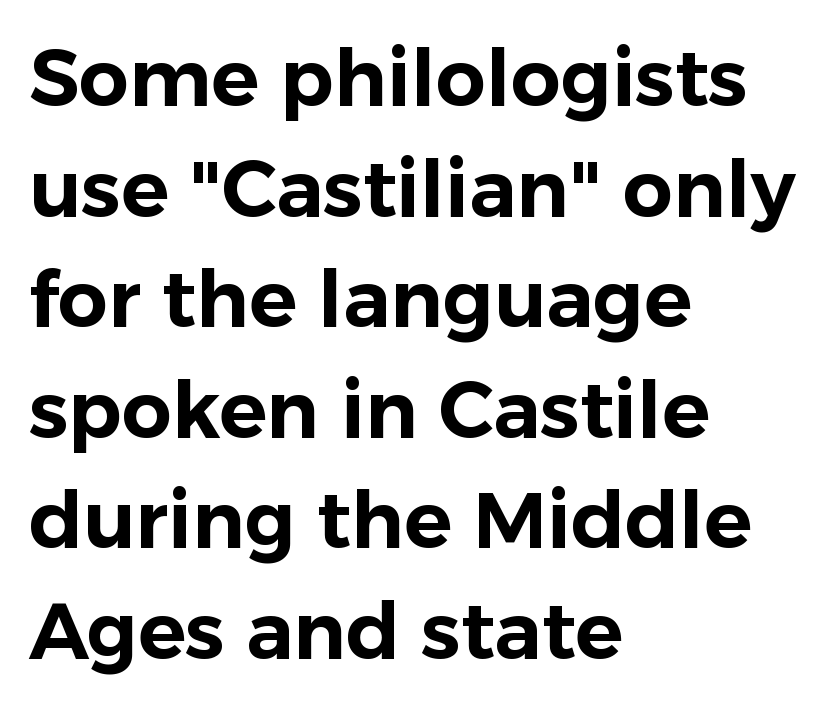
This sample keeps an unexceptional amount of space between lines. The glyphs are unaccompanied by any horizontal stroke below them. Letterform terminals end flat and unadorned throughout the passage. A roman cut, with each character standing at attention. These lines are set flush left with a ragged right edge. A typesetter would call this zero additional tracking.
